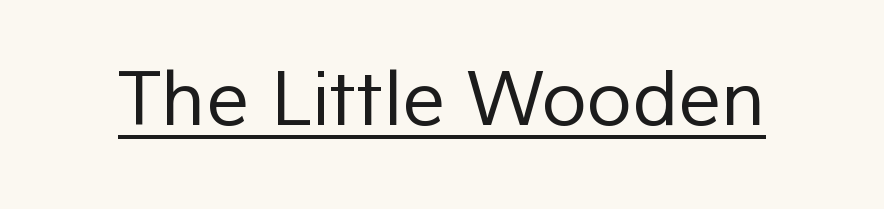
The sample's only ornament is a line tracing under the words. Does extra space separate the letters? No, they use regular spacing. These glyphs show unthickened strokes, regular width or finer. Here the designer chose a conventional face with non-uniform glyph widths.
